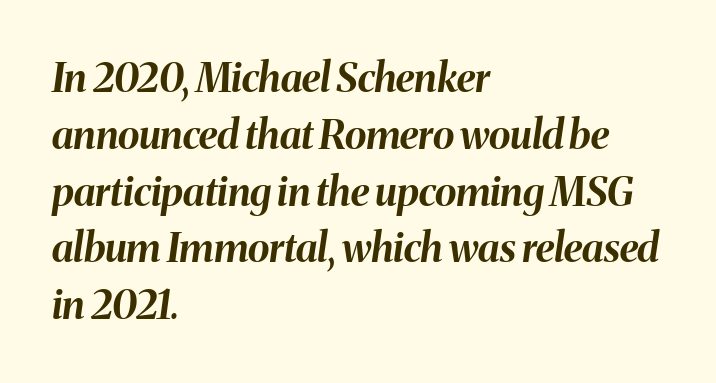
The passage shown is typed in a proportional face where columns would drift. The lines are quadded left. Normally led — the rows are evenly, conventionally spaced. Compared with ordinary roman type, these characters are visibly tilted. Thick stems and heavy bowls — unmistakably bold. Bare-footed words on every line.
